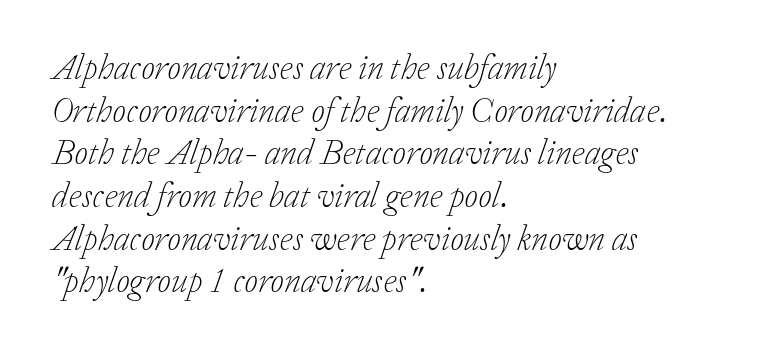
These lines are rendered in a variable-pitch font. Weight: in the light-to-regular range. The text block is weighted toward the left margin, trailing off unevenly rightward. Tracking value appears to be zero — textbook default spacing. Descender tails drop into unmarked territory. This is oblique type, the kind used for emphasis or titles.
